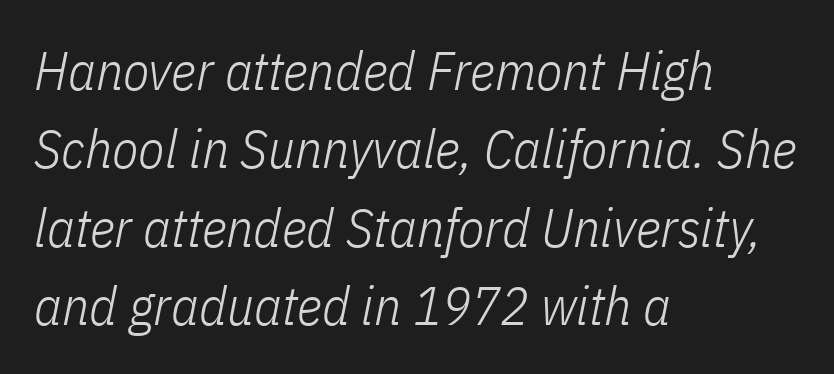
Stroke thickness stays within the range of a standard reading face or lighter. Notice how descenders clear the ascenders below comfortably — that's standard leading. Would a proofreader flag this as italicized? Yes. Does the copy run flush right? No — it runs flush left. The horizontal fit of the characters is conventional and even.
